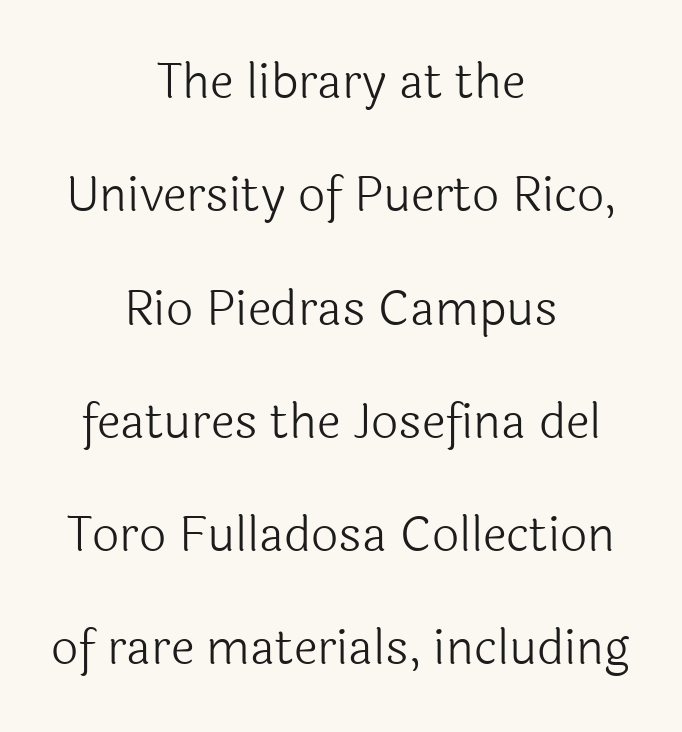
{"serif": "no", "italic": "no", "bold": "no", "weight": "light", "width": "normal", "x_height": "medium", "monospaced": "no", "underline": "no", "align": "center", "line_spacing": "loose", "line_spacing_ratio": 2.36, "letter_spacing": "normal", "letter_spacing_em": 0.0, "glyph_px": 48}
